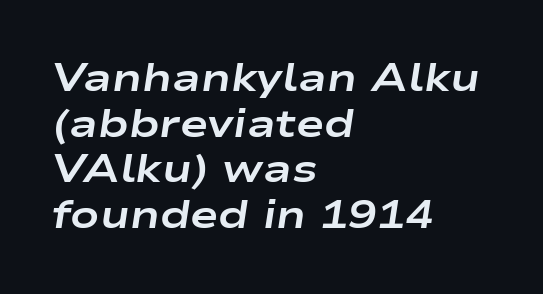
{"italic": "yes", "lean": "right", "slant_degrees": 9, "bold": "yes", "weight": "bold", "width": "wide", "stroke_contrast": "low", "x_height": "medium", "monospaced": "no", "underline": "no", "align": "left", "line_spacing_ratio": 1.2, "letter_spacing": "normal", "letter_spacing_em": 0.0, "glyph_px": 38}
